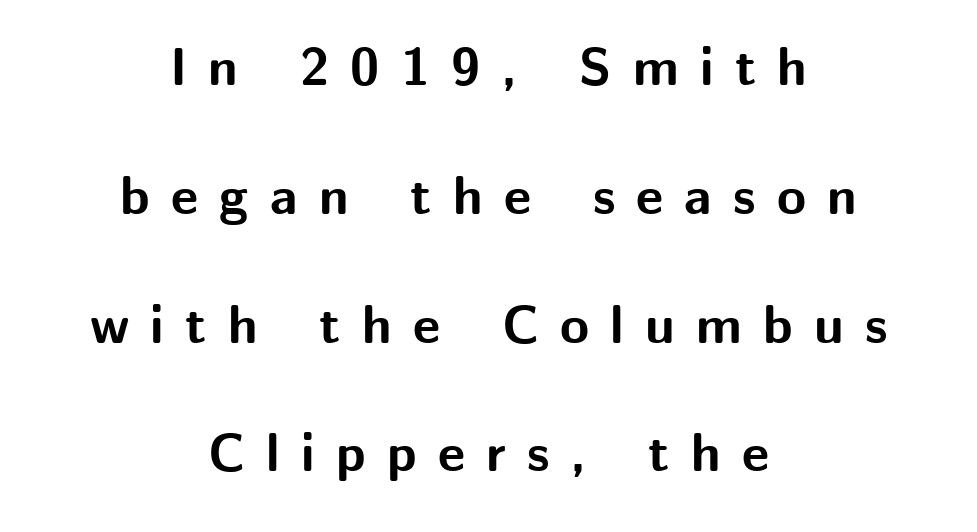
Grotesque or geometric, the face here clearly has no serifs. Honestly, the rows look like they've been pulled way apart. Heavy-handed strokes throughout: this text is bold. Looks like regular typesetting: each glyph gets only the width it needs. In terms of posture, this sample is upright.
